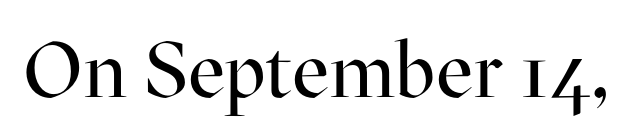
The characters are drawn with everyday or finer stroke widths. These lines keep a tight, regular rhythm from letter to letter. Descender tails drop into unmarked territory. These lines are rendered in a variable-pitch font.
